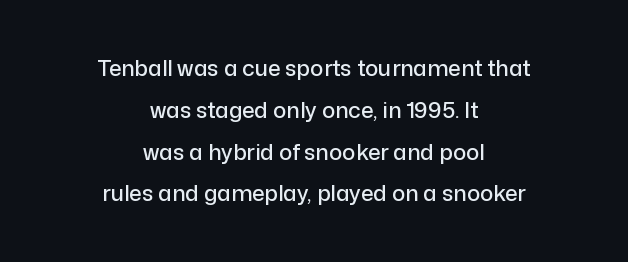
The image shows 22 px text type, upright; set centered, loose line spacing (1.9x), normal letter spacing, not underlined.
